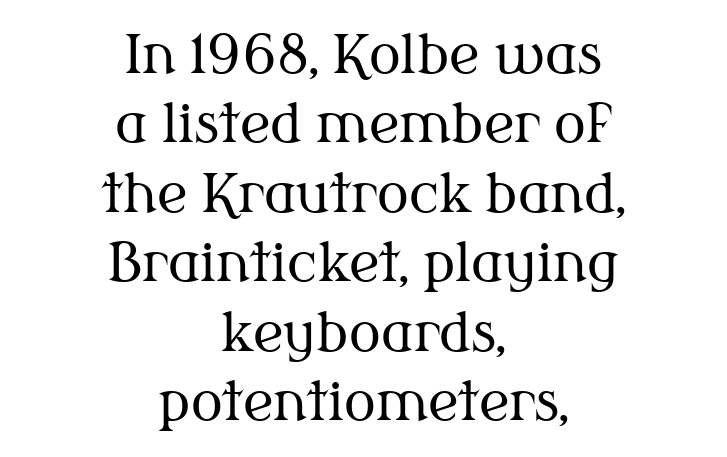
The image shows 53 px regular-weight serif type, upright; set centered, normal line spacing (1.31x), normal letter spacing, not underlined; medium stroke contrast and a medium x-height.
